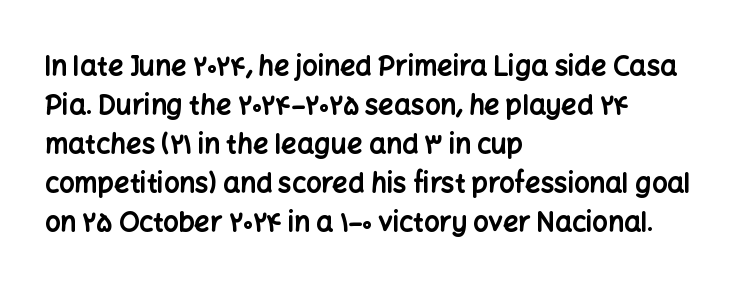
Q: Is the text bold? A: Yes.
Q: Is the text italic (slanted)? A: No, it is upright.
Q: Is the text underlined? A: No.
Q: How is the paragraph aligned? A: Left-aligned.
Q: Is the spacing between letters normal or unusually wide? A: Normal.
Q: Is the spacing between lines tight, normal or loose? A: Normal.
